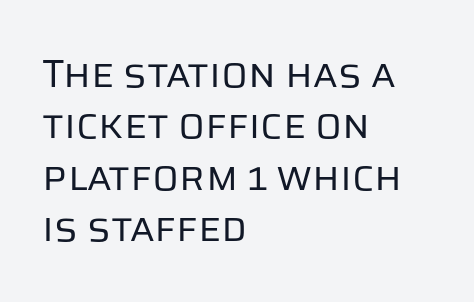
{"serif": "no", "italic": "no", "bold": "no", "weight": "regular", "width": "normal", "stroke_contrast": "low", "x_height": "large", "monospaced": "no", "underline": "no", "align": "left", "line_spacing": "normal", "line_spacing_ratio": 1.32, "letter_spacing": "normal", "letter_spacing_em": 0.0, "glyph_px": 39}
